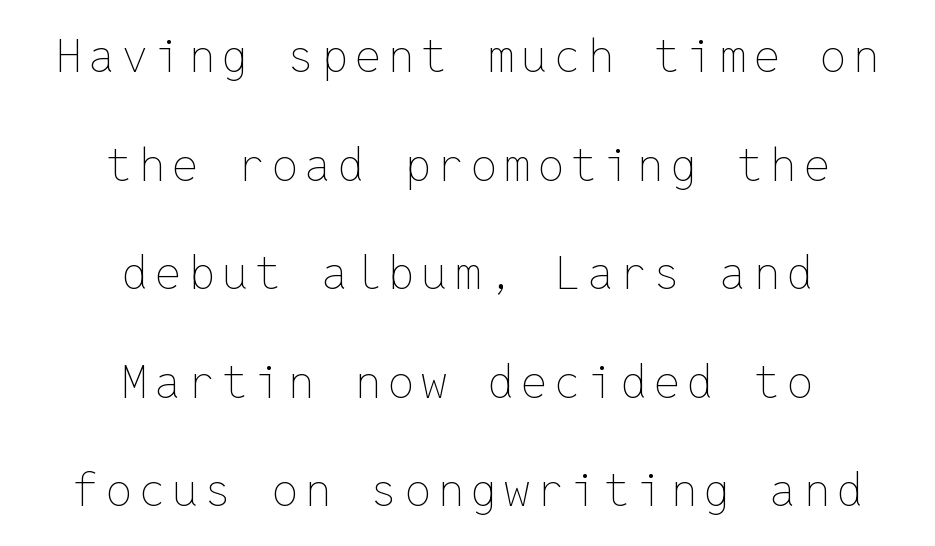
The image shows 46 px thin type, upright, monospaced; set centered, loose line spacing (2.36x), not underlined; low stroke contrast and a medium x-height.
